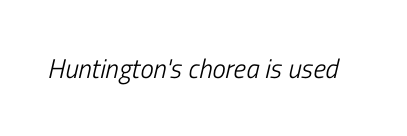
{"italic": "yes", "lean": "right", "slant_degrees": 13, "bold": "no", "underline": "no", "letter_spacing": "normal", "letter_spacing_em": 0.0, "glyph_px": 27}
